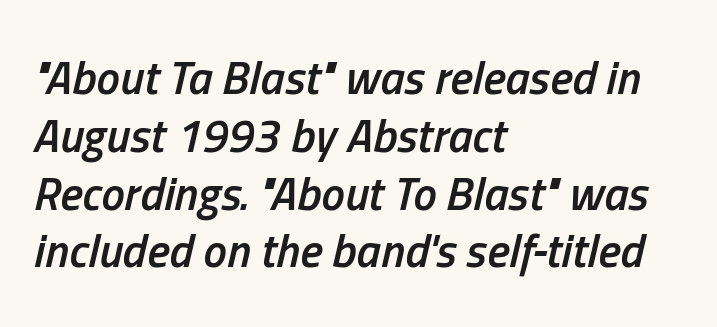
The image shows 47 px semibold, condensed type, italic (leaning right); set left-aligned, line spacing 1.23x, normal letter spacing, not underlined; low stroke contrast and a medium x-height.
